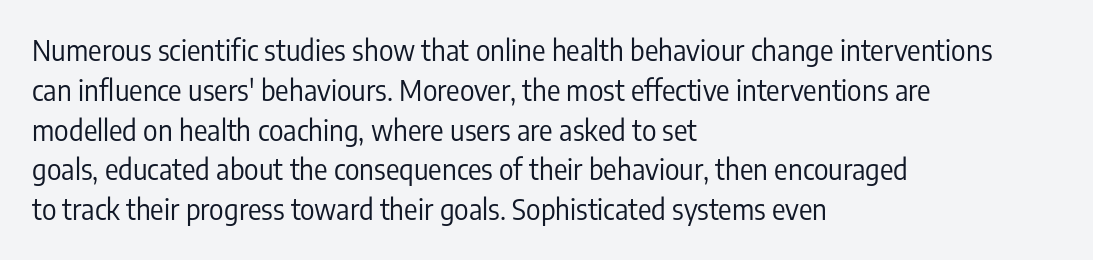
The type is set solid horizontally, with unmodified tracking. Think of a printed novel: that variable character pitch is what you see here. Summary of vertical rhythm: regular, with standard interline spacing. The passage shown is typeset with a sans-serif family.
